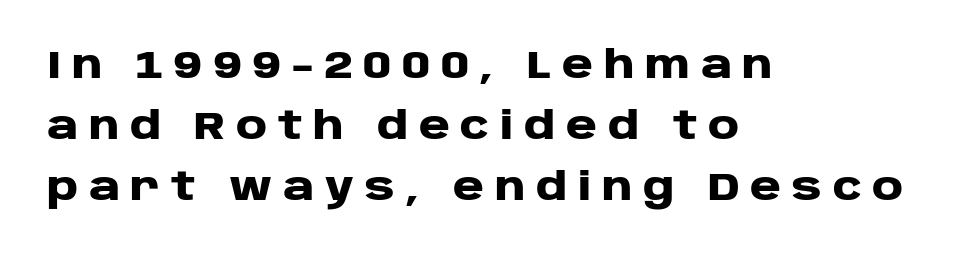
The leading is moderate, giving the passage an even texture. Spacing verdict: proportional, widths tailored to each character. Plenty of ink on the page — the face is bold. Underline: absent. You can tell it's not italic because the verticals are truly vertical.
